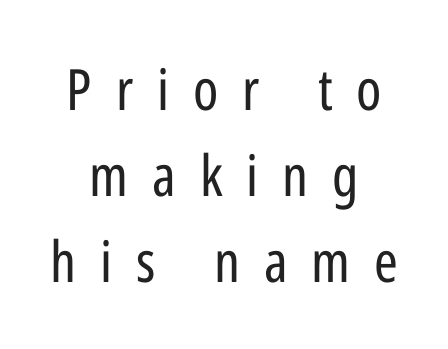
Q: Is the text bold? A: No.
Q: Is the text italic (slanted)? A: No, it is upright.
Q: Is the typeface a serif or a sans-serif typeface? A: Sans-serif.
Q: Is the text underlined? A: No.
Q: How is the paragraph aligned? A: Centered.
Q: Is the spacing between letters normal or unusually wide? A: Unusually wide.
Q: Is the spacing between lines tight, normal or loose? A: Normal.
Q: Width (condensed, normal, or wide)? A: Condensed.
Q: Stroke contrast? A: Low.
Q: x-height? A: Medium.
Q: Monospaced? A: No.
